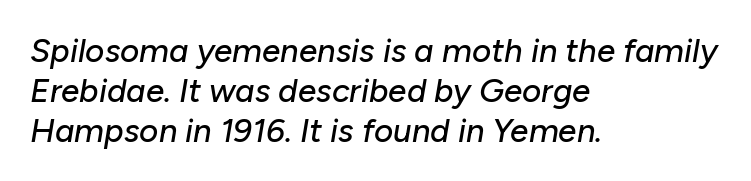
Each letter keeps its own natural width here, so spacing adapts to shape. Rendered with sloped, italic letterforms. Check under the words: just untouched page. Nothing unusual about the tracking: characters are spaced as the font intends.
